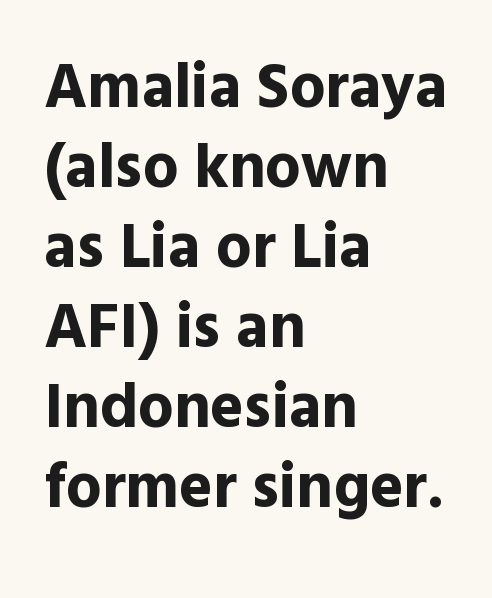
Q: Is the text bold? A: Yes.
Q: Is the text italic (slanted)? A: No, it is upright.
Q: Is the typeface a serif or a sans-serif typeface? A: Sans-serif.
Q: Is the text underlined? A: No.
Q: How is the paragraph aligned? A: Left-aligned.
Q: Is the spacing between letters normal or unusually wide? A: Normal.
Q: Is the spacing between lines tight, normal or loose? A: Normal.
Q: Width (condensed, normal, or wide)? A: Normal.
Q: x-height? A: Medium.
Q: Monospaced? A: No.
